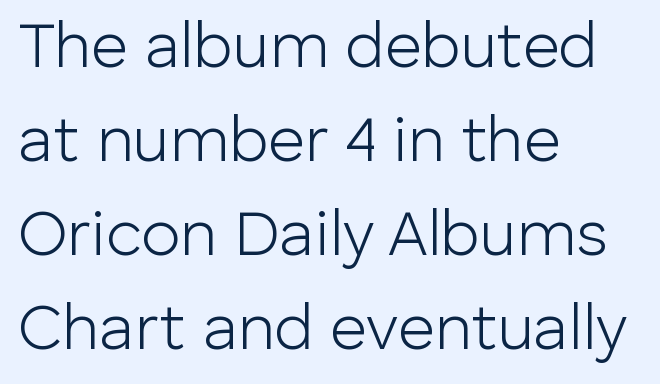
Nothing unusual about the tracking: characters are spaced as the font intends. Heft: none added — not bold. The type family on display is of the sans-serif kind. The passage shown is not underscored anywhere.
